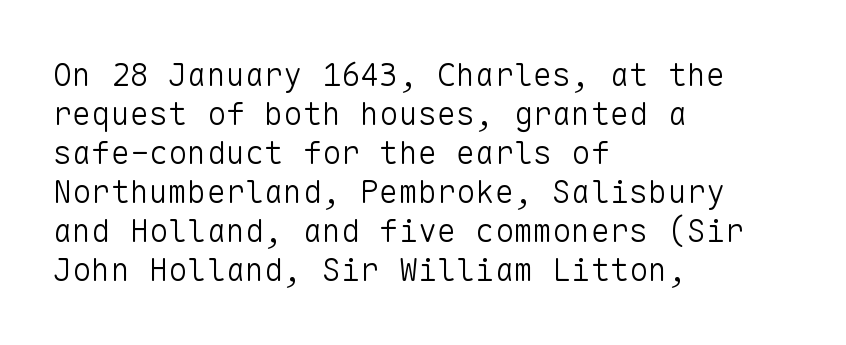
The text was rendered using a sans face with plain stroke endings. Monospaced: the letters line up in strict vertical columns. Teacher's note: observe the even left margin — that is flush-left alignment. These lines were composed using upright roman letters. The area under the type is left untouched. The horizontal fit of the characters is conventional and even.
